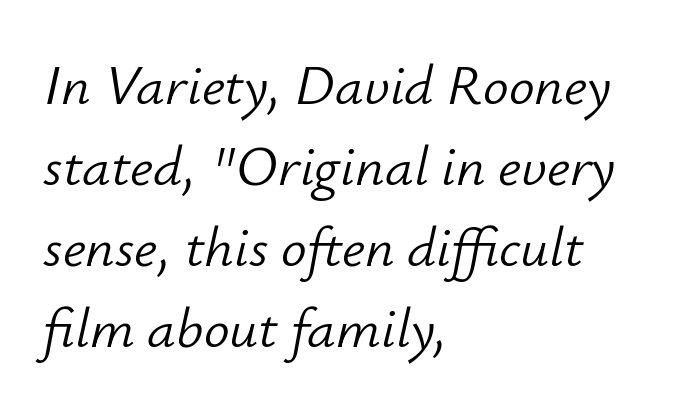
If you measured baseline to baseline, you'd find a middling distance. Horizontally, the lines are justified to the leading edge only. The font is comparable to plain body text, perhaps lighter. Letters rest on an invisible, unmarked baseline. The gaps between neighbouring characters are ordinary and unremarkable.
